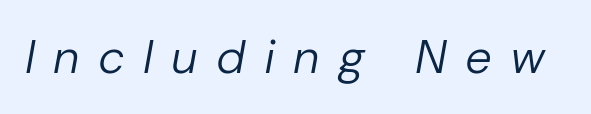
The face used here is rendered with a markedly widened letterfit. The characters are drawn with everyday or finer stroke widths. The space directly below the letters is spotless. Emphasis-style slanted type is in use. Proportional: the letters do not fall into vertical columns.
